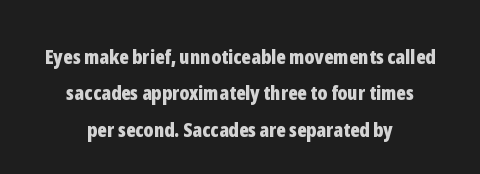
The image shows 20 px bold type, upright; set centered, line spacing 1.82x, normal letter spacing, not underlined.
